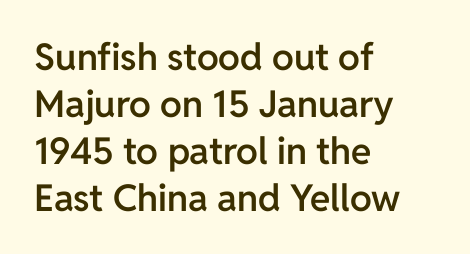
Q: Is the text bold? A: Semi-bold.
Q: Is the text italic (slanted)? A: No, it is upright.
Q: Is the typeface a serif or a sans-serif typeface? A: Sans-serif.
Q: Is the text underlined? A: No.
Q: How is the paragraph aligned? A: Left-aligned.
Q: Is the spacing between letters normal or unusually wide? A: Normal.
Q: Is the spacing between lines tight, normal or loose? A: Normal.
Q: Width (condensed, normal, or wide)? A: Normal.
Q: Stroke contrast? A: Low.
Q: x-height? A: Medium.
Q: Monospaced? A: No.
